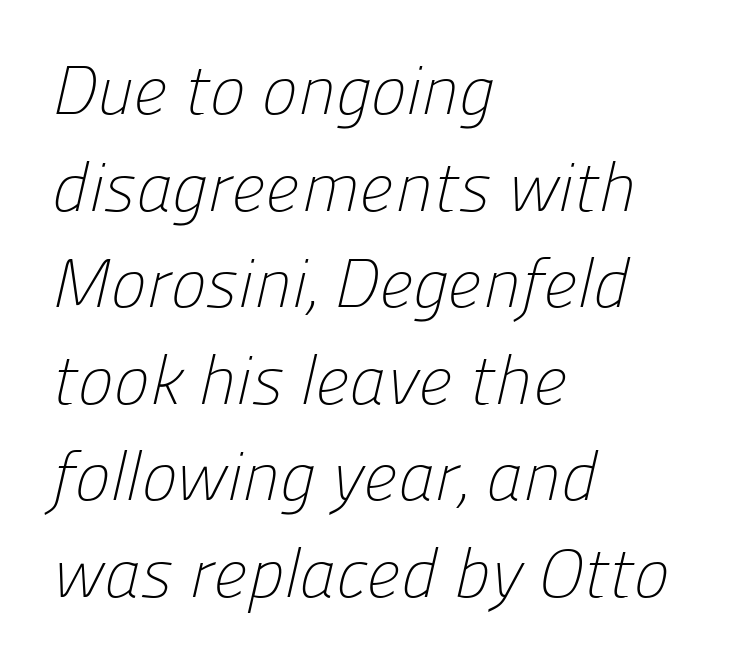
The image shows 68 px light sans-serif type; set left-aligned, normal line spacing (1.42x), normal letter spacing, not underlined; low stroke contrast and a medium x-height.
